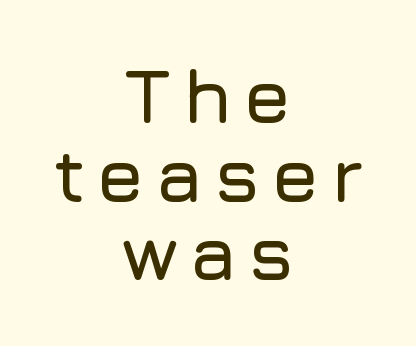
The image shows 77 px sans-serif type, upright; set centered, tight line spacing (1.02x), not underlined; low stroke contrast and a medium x-height.
